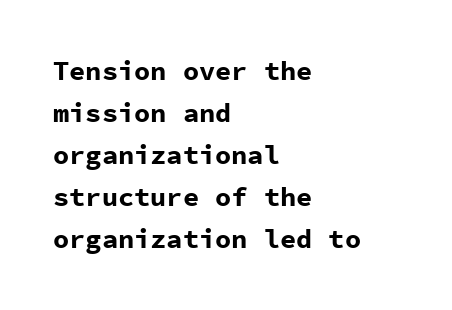
{"italic": "no", "bold": "yes", "underline": "no", "align": "left", "line_spacing": "normal", "line_spacing_ratio": 1.56, "letter_spacing": "normal", "letter_spacing_em": 0.0, "glyph_px": 27}
